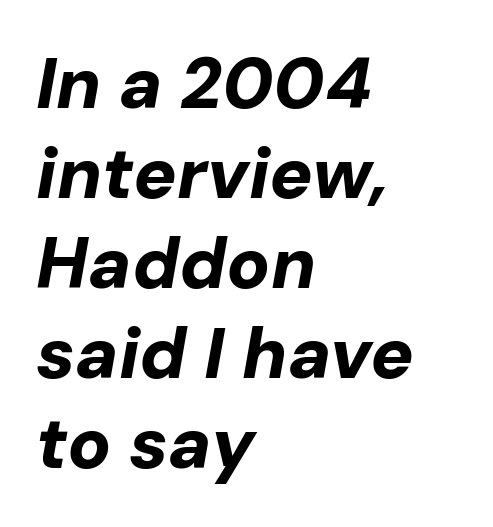
Here the glyphs are tracked normally, forming tight word shapes. Line beginnings align vertically; line endings do not. The vertical gap from one line to the next is medium. I'd describe the lettering as bold — thick and assertive. Type without underlining.
